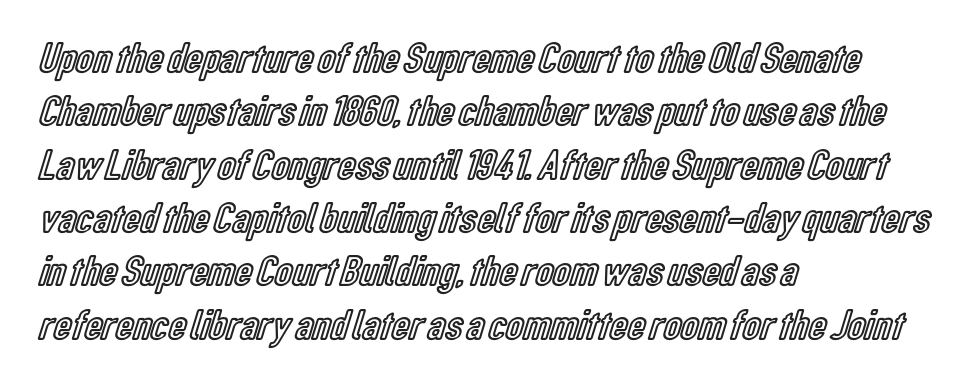
Type without underlining. Note the varied advance widths — an 'i' is clearly narrower than an 'm'. Glyph-to-glyph distance matches everyday printed text.
